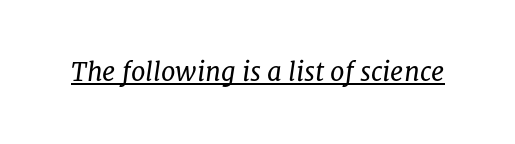
Q: Is the text bold? A: No.
Q: Is the text italic (slanted)? A: Yes, it leans right by about 8 degrees.
Q: Is the text underlined? A: Yes.
Q: Is the spacing between letters normal or unusually wide? A: Normal.
